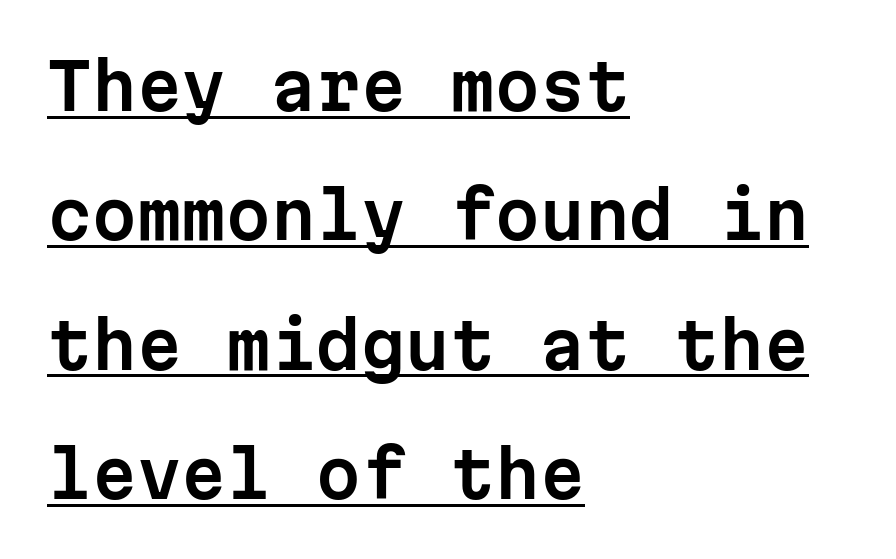
The image shows 64 px sans-serif type, upright, monospaced; set left-aligned, loose line spacing (2.02x), normal letter spacing, underlined; low stroke contrast and a medium x-height.
